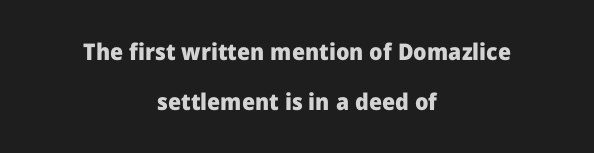
The image shows 23 px bold type, upright; set centered, loose line spacing (2.18x), normal letter spacing, not underlined.
